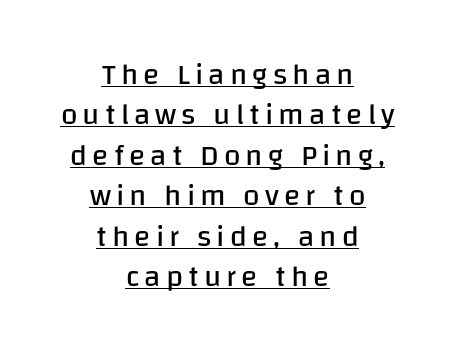
Q: Is the text bold? A: No.
Q: Is the text italic (slanted)? A: No, it is upright.
Q: Is the typeface a serif or a sans-serif typeface? A: Sans-serif.
Q: Is the text underlined? A: Yes.
Q: How is the paragraph aligned? A: Centered.
Q: Is the spacing between lines tight, normal or loose? A: Normal.
Q: Width (condensed, normal, or wide)? A: Normal.
Q: Stroke contrast? A: Low.
Q: x-height? A: Large.
Q: Monospaced? A: No.
